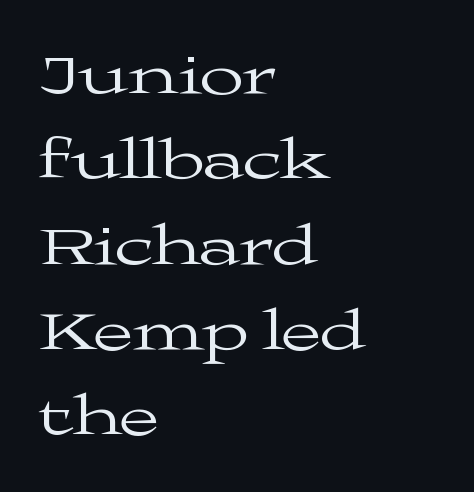
Yep, those are serifs on the letters. Varying glyph widths throughout — classic text-font behaviour. Does the copy run flush right? No — it runs flush left. Posture: straight, roman, zero tilt. Bare-footed words on every line.
